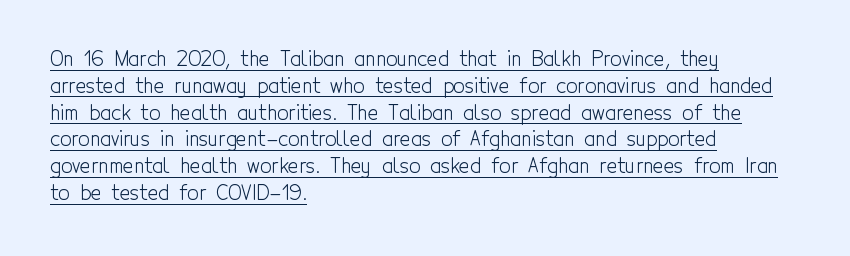
The face looks like a standard text weight, possibly lighter. Beneath each row of characters lies a ruled line. Compared with typical body copy, the letter spacing here is the same. Notice how the passage keeps a crisp vertical edge on the left only.
